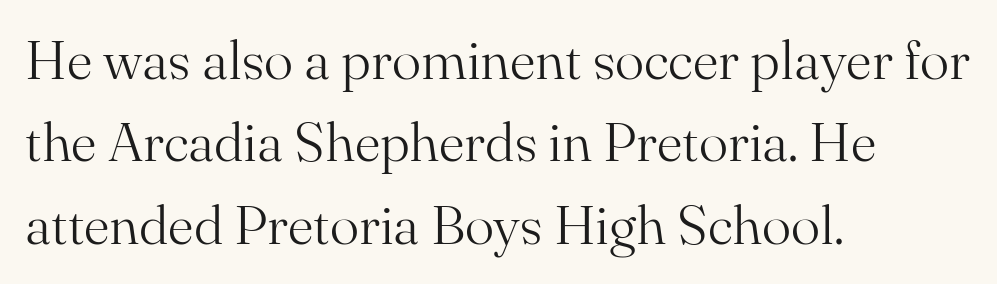
Q: Is the text bold? A: No.
Q: Is the text italic (slanted)? A: No, it is upright.
Q: Is the typeface a serif or a sans-serif typeface? A: Serif.
Q: Is the text underlined? A: No.
Q: How is the paragraph aligned? A: Left-aligned.
Q: Is the spacing between letters normal or unusually wide? A: Normal.
Q: Is the spacing between lines tight, normal or loose? A: Normal.
Q: Width (condensed, normal, or wide)? A: Normal.
Q: Stroke contrast? A: Medium.
Q: x-height? A: Small.
Q: Monospaced? A: No.
